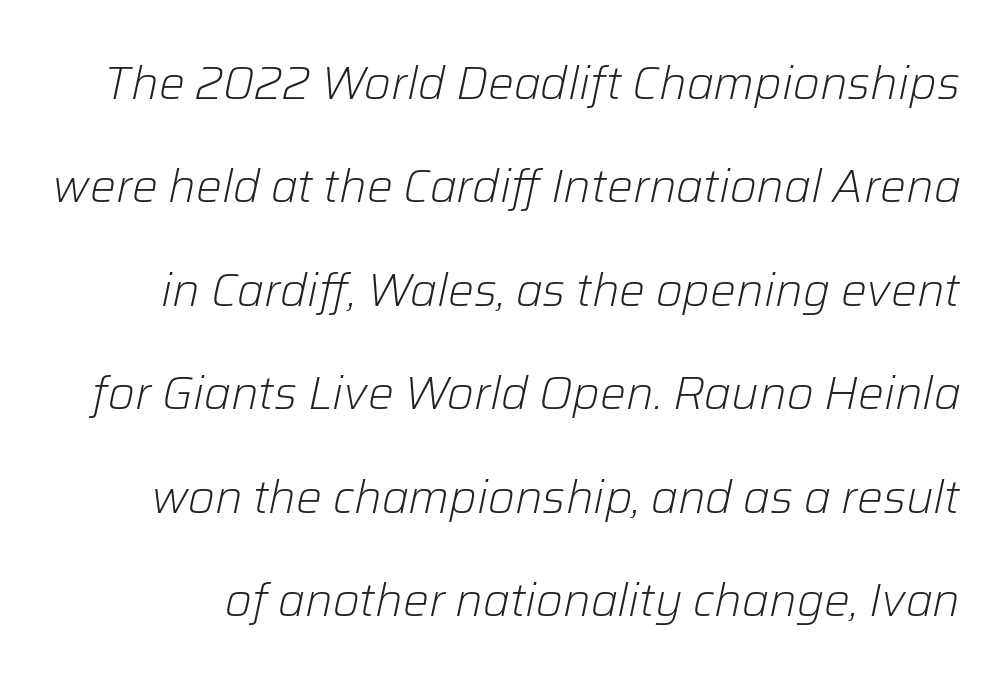
Words appear dense and cohesive because spacing is normal. Quick note: underline off. Is this a fixed-width face? No — the glyphs have proportional, varying widths. Italic? Definitely — the glyphs are oblique.
